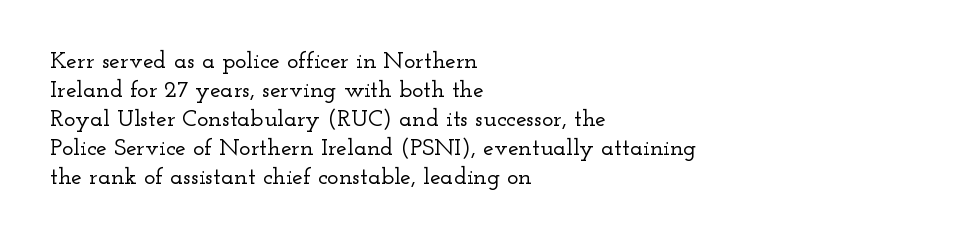
Q: Is the text italic (slanted)? A: No, it is upright.
Q: Is the text underlined? A: No.
Q: How is the paragraph aligned? A: Left-aligned.
Q: Is the spacing between letters normal or unusually wide? A: Normal.
